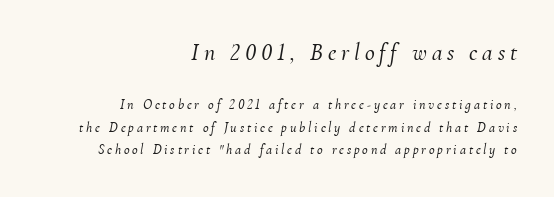
Tall strokes in this sample are angled rather than plumb. Typeset ragged left — the right edge is the straight one. How would I describe the line gaps? Plain and ordinary. Descenders are the only things crossing below the line. The passage shown begins with its larger block and ends with its smaller one.
